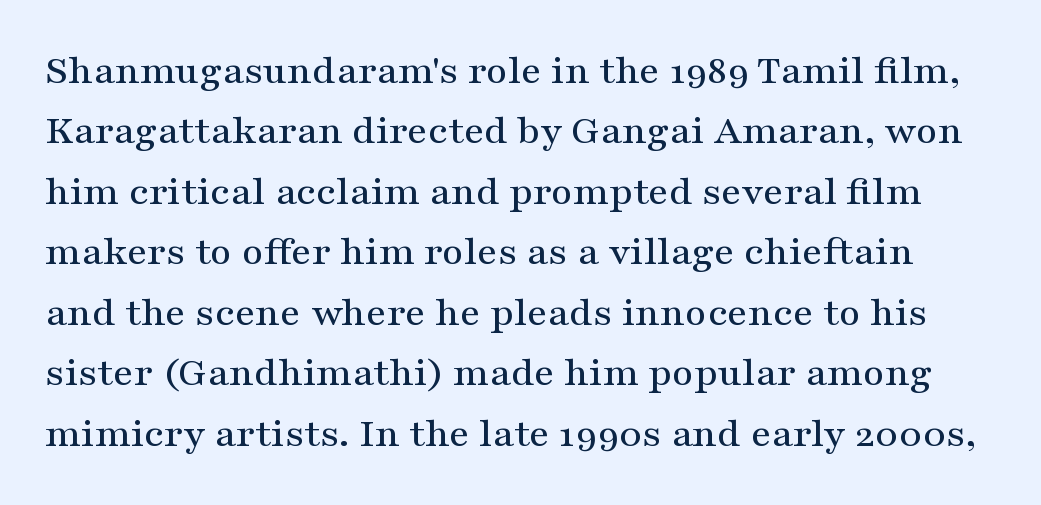
Q: Is the text italic (slanted)? A: No, it is upright.
Q: Is the typeface a serif or a sans-serif typeface? A: Serif.
Q: Is the text underlined? A: No.
Q: Is the spacing between letters normal or unusually wide? A: Normal.
Q: Is the spacing between lines tight, normal or loose? A: Normal.
Q: Width (condensed, normal, or wide)? A: Wide.
Q: Stroke contrast? A: Medium.
Q: x-height? A: Medium.
Q: Monospaced? A: No.
